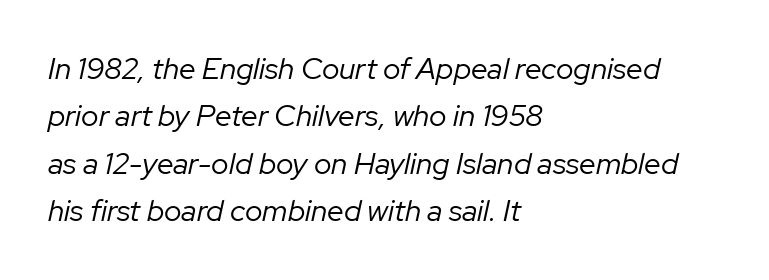
Q: Is the text bold? A: No.
Q: Is the text italic (slanted)? A: Yes, it leans right by about 12 degrees.
Q: Is the text underlined? A: No.
Q: How is the paragraph aligned? A: Left-aligned.
Q: Is the spacing between letters normal or unusually wide? A: Normal.
Q: Is the spacing between lines tight, normal or loose? A: Normal.
Q: Width (condensed, normal, or wide)? A: Normal.
Q: Stroke contrast? A: Low.
Q: x-height? A: Medium.
Q: Monospaced? A: No.
